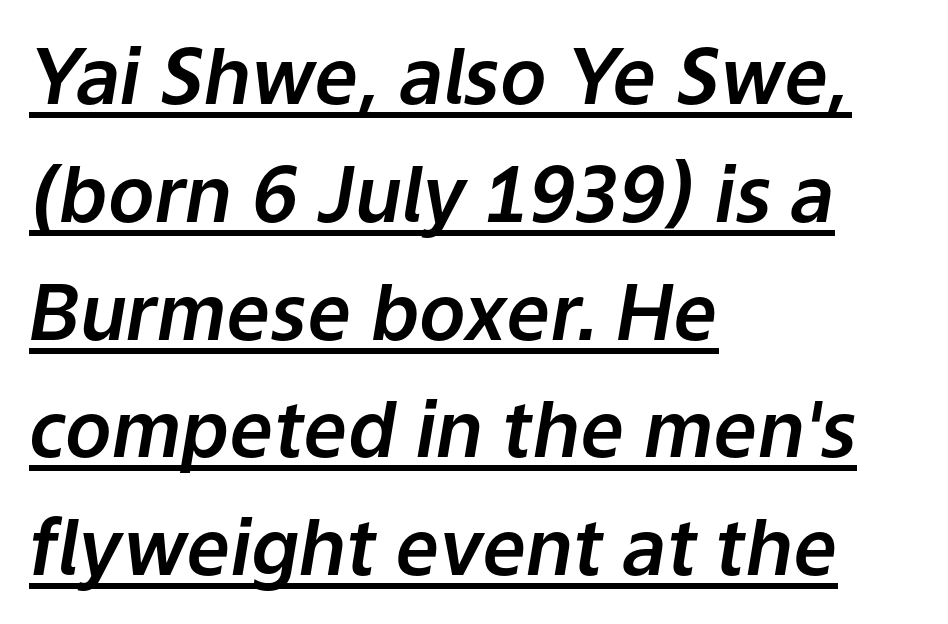
Q: Is the text italic (slanted)? A: Yes, it leans right by about 9 degrees.
Q: Is the text underlined? A: Yes.
Q: How is the paragraph aligned? A: Left-aligned.
Q: Is the spacing between letters normal or unusually wide? A: Normal.
Q: Is the spacing between lines tight, normal or loose? A: Normal.
Q: Width (condensed, normal, or wide)? A: Normal.
Q: Stroke contrast? A: Low.
Q: x-height? A: Medium.
Q: Monospaced? A: No.
